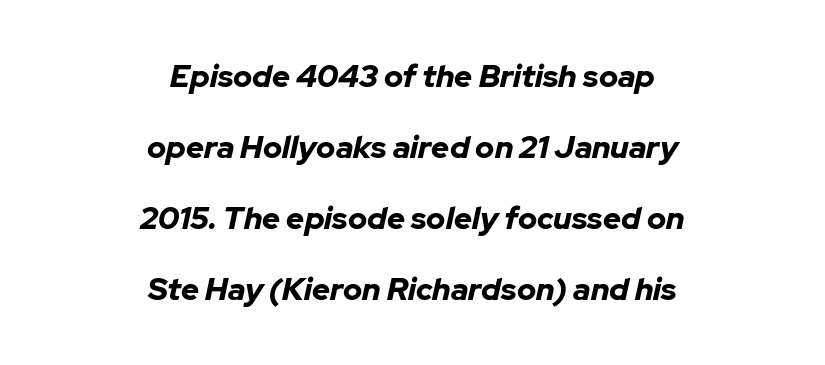
{"italic": "yes", "lean": "right", "slant_degrees": 12, "bold": "yes", "weight": "bold", "width": "normal", "stroke_contrast": "low", "x_height": "medium", "monospaced": "no", "underline": "no", "align": "center", "line_spacing": "loose", "line_spacing_ratio": 2.29, "letter_spacing": "normal", "letter_spacing_em": 0.0, "glyph_px": 31}
